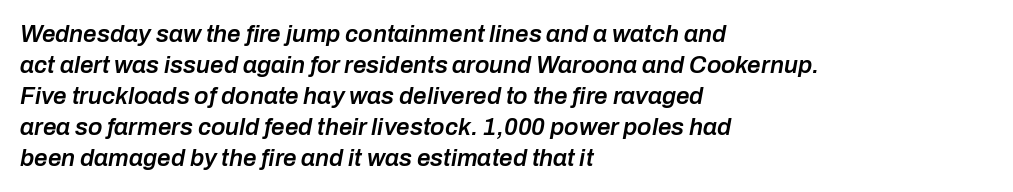
{"italic": "yes", "lean": "right", "slant_degrees": 10, "bold": "semi", "underline": "no", "align": "left", "line_spacing": "normal", "line_spacing_ratio": 1.29, "letter_spacing": "normal", "letter_spacing_em": 0.0, "glyph_px": 24}
